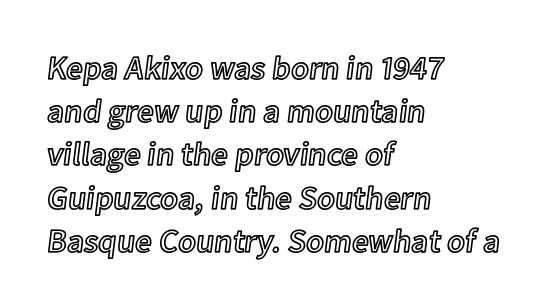
The image shows 33 px text type; set left-aligned, normal line spacing (1.31x), normal letter spacing, not underlined; a medium x-height.
